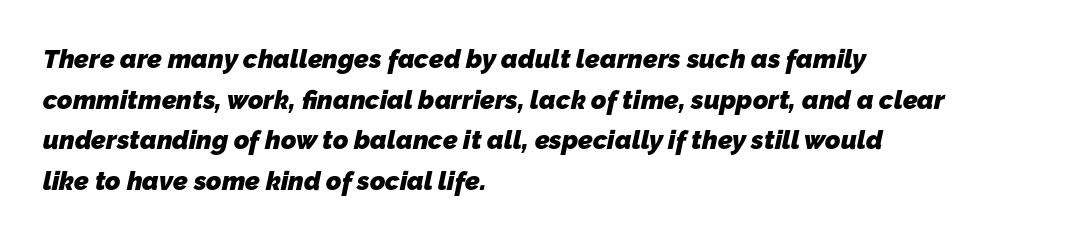
{"bold": "yes", "underline": "no", "align": "left", "line_spacing": "normal", "line_spacing_ratio": 1.56, "letter_spacing": "normal", "letter_spacing_em": 0.0, "glyph_px": 26}
